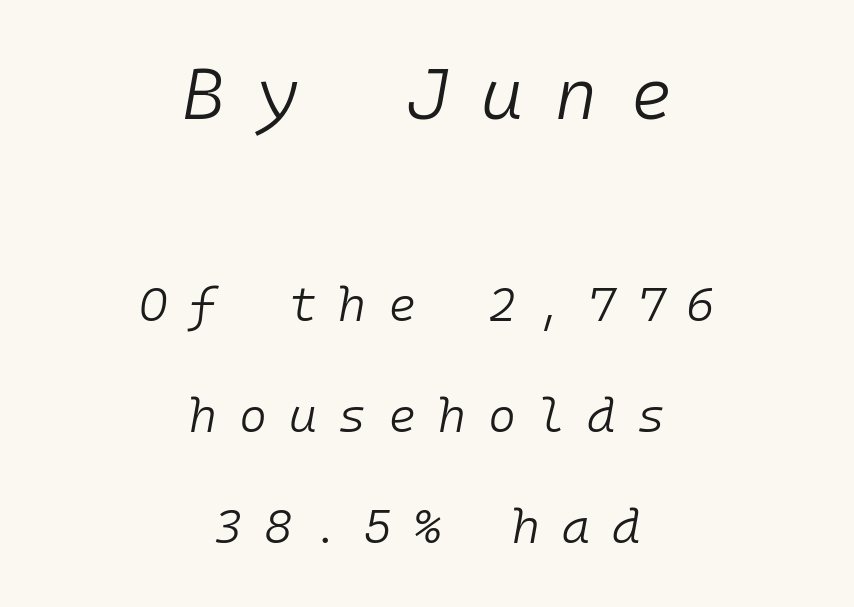
{"italic": "yes", "lean": "right", "slant_degrees": 10, "bold": "no", "weight": "light", "width": "normal", "stroke_contrast": "low", "x_height": "medium", "monospaced": "yes", "underline": "no", "align": "center", "line_spacing": "loose", "line_spacing_ratio": 2.31, "letter_spacing": "wide", "letter_spacing_em": 0.45, "larger_block": "first", "size_ratio": 1.5, "glyph_px": 72}
